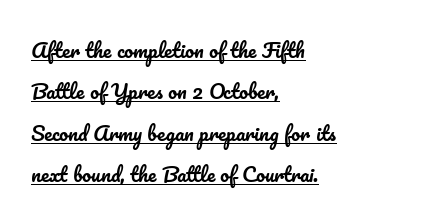
{"underline": "yes", "align": "left", "line_spacing": "loose", "line_spacing_ratio": 2.07, "letter_spacing": "normal", "letter_spacing_em": 0.0, "glyph_px": 20}
